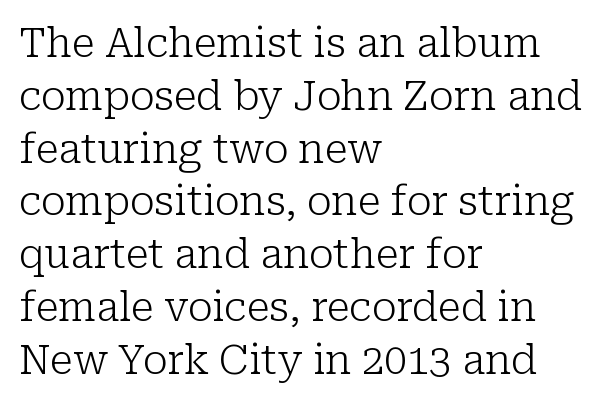
Q: Is the text bold? A: No.
Q: Is the text italic (slanted)? A: No, it is upright.
Q: Is the typeface a serif or a sans-serif typeface? A: Serif.
Q: Is the text underlined? A: No.
Q: How is the paragraph aligned? A: Left-aligned.
Q: Is the spacing between letters normal or unusually wide? A: Normal.
Q: Is the spacing between lines tight, normal or loose? A: Normal.
Q: Width (condensed, normal, or wide)? A: Normal.
Q: Stroke contrast? A: Low.
Q: x-height? A: Medium.
Q: Monospaced? A: No.
